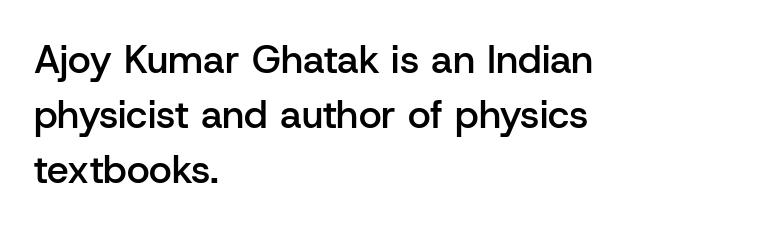
Type style note: lacks serifs. Tracking value appears to be zero — textbook default spacing. This is the regular roman posture of the typeface. Here the designer chose a conventional face with non-uniform glyph widths. Is there much room between lines? A standard amount, neither cramped nor airy. Every letter is mildly thick-stroked: semibold rather than bold.
